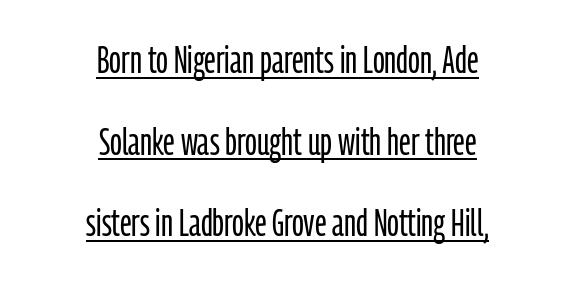
The image shows 39 px light, condensed sans-serif type, upright; set centered, loose line spacing (2.09x), normal letter spacing, underlined; low stroke contrast and a medium x-height.
